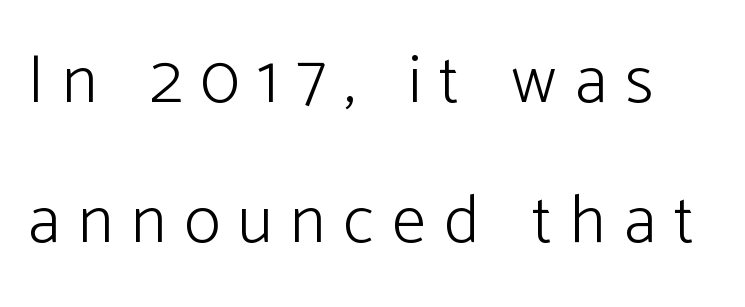
The image shows 68 px light sans-serif type, upright; set loose line spacing (2.06x), unusually wide letter spacing (+0.27 em), not underlined; low stroke contrast and a medium x-height.
